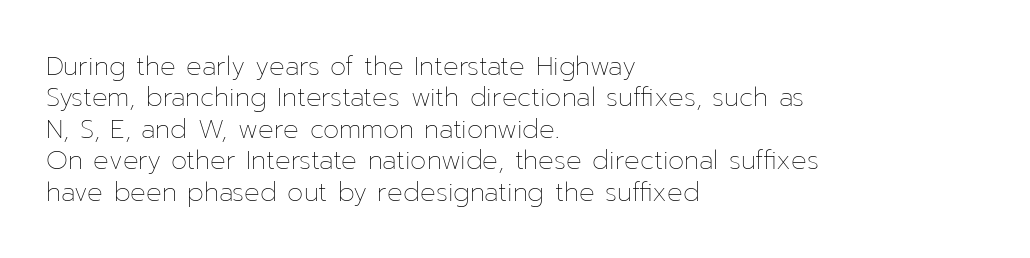
What stands out about the letter spacing? Nothing — it is the standard amount. The rendering anchors every line to the left-hand side. A light-to-regular cut is what we see here. Ordinary non-slanted type is in use.
